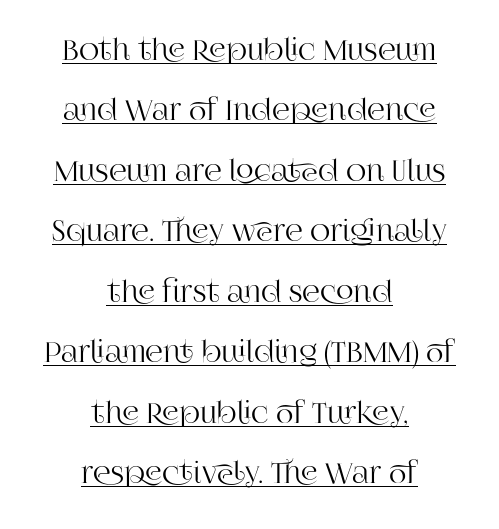
Airy leading. Ordinary non-slanted type is in use. The letters carry serifs — small finishing strokes at the ends of their stems. The passage shown is typed in a proportional face where columns would drift. The face used here is rendered with its standard letterfit. If you folded the block vertically in half, each line would mirror itself in length.
